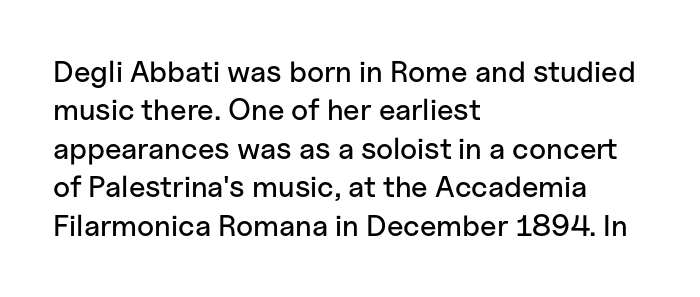
The image shows 30 px sans-serif type, upright; set left-aligned, normal line spacing (1.28x), normal letter spacing, not underlined; low stroke contrast and a medium x-height.
